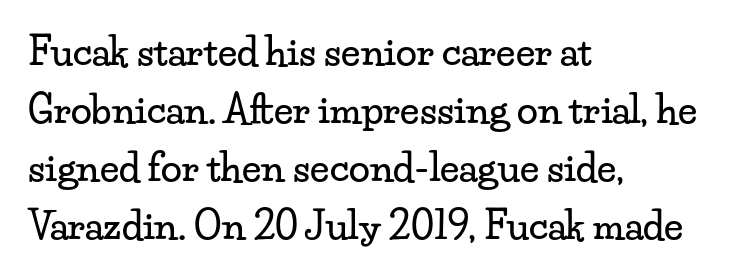
The image shows 38 px wide serif type, upright; set left-aligned, normal line spacing (1.53x), normal letter spacing, not underlined; low stroke contrast and a small x-height.
